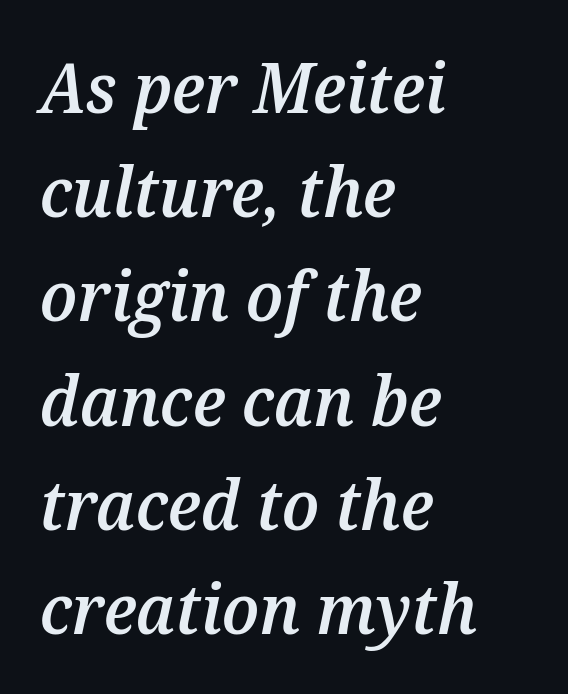
The rag falls on the right side of this text block. The letters advance in unequal steps, a hallmark of proportional type. Plain, unruled lines of type. The glyphs have the mass of a demibold cut, below bold. A typesetter would call this leading conventional body-copy spacing. The text carries the slant typical of an italic or oblique font.
